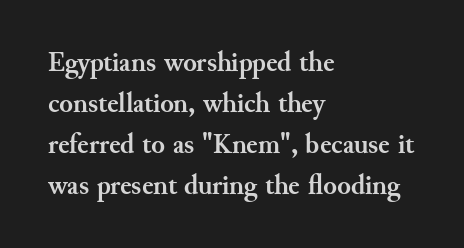
Posture: upright roman. There is no visible air inserted between adjacent glyphs. Quick note: underline off. Horizontal bands of white between lines are of average thickness.
